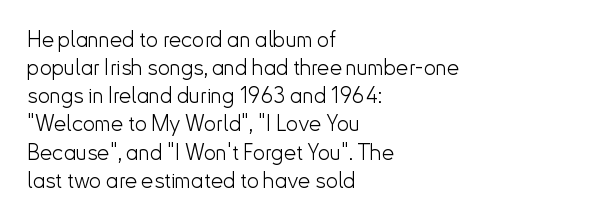
The image shows 22 px text type, upright; set left-aligned, normal line spacing (1.28x), normal letter spacing, not underlined.
